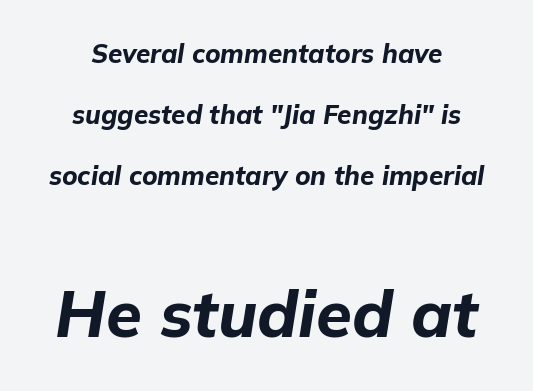
The area under the type is left untouched. The rendering enlarges the type as you move from the upper chunk to the lower. The passage shown is typed in a proportional face where columns would drift. Slanted lettering throughout.
